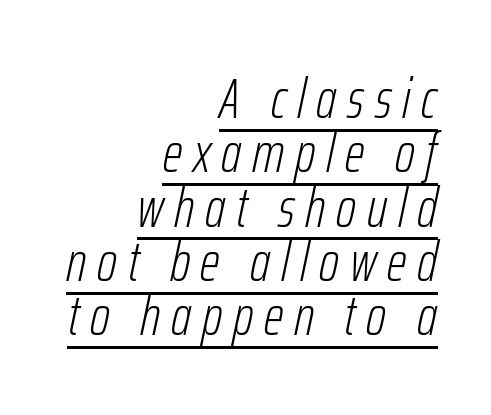
Q: Is the text bold? A: No.
Q: Is the text italic (slanted)? A: Yes, it leans right by about 12 degrees.
Q: Is the text underlined? A: Yes.
Q: How is the paragraph aligned? A: Right-aligned.
Q: Is the spacing between lines tight, normal or loose? A: Tight.
Q: Width (condensed, normal, or wide)? A: Condensed.
Q: Stroke contrast? A: Low.
Q: x-height? A: Medium.
Q: Monospaced? A: No.
